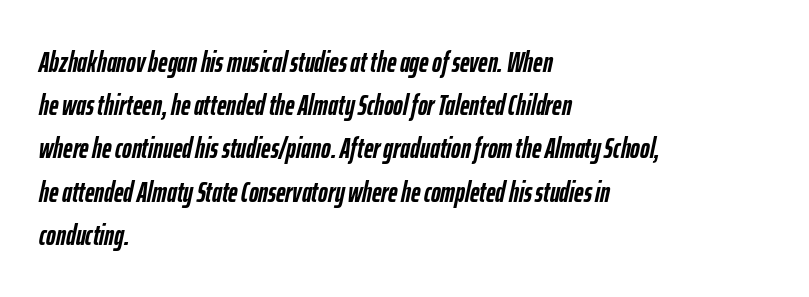
Q: Is the text bold? A: Yes.
Q: Is the text italic (slanted)? A: Yes, it leans right by about 12 degrees.
Q: Is the text underlined? A: No.
Q: How is the paragraph aligned? A: Left-aligned.
Q: Is the spacing between letters normal or unusually wide? A: Normal.
Q: Is the spacing between lines tight, normal or loose? A: Normal.
Q: Width (condensed, normal, or wide)? A: Condensed.
Q: Stroke contrast? A: Low.
Q: x-height? A: Medium.
Q: Monospaced? A: No.
